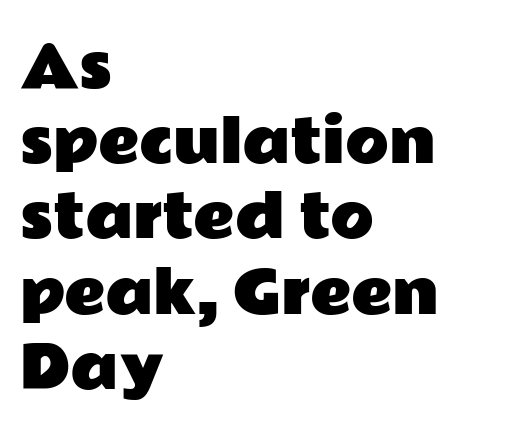
{"serif": "no", "italic": "no", "width": "wide", "stroke_contrast": "low", "x_height": "medium", "monospaced": "no", "underline": "no", "align": "left", "line_spacing": "normal", "line_spacing_ratio": 1.32, "letter_spacing": "normal", "letter_spacing_em": 0.0, "glyph_px": 57}
